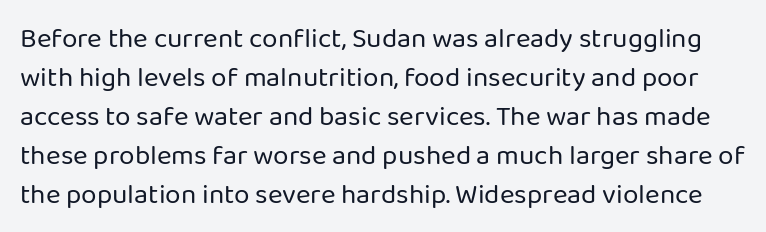
{"serif": "no", "italic": "no", "bold": "no", "weight": "regular", "width": "normal", "stroke_contrast": "low", "x_height": "medium", "monospaced": "no", "underline": "no", "line_spacing": "normal", "line_spacing_ratio": 1.39, "letter_spacing": "normal", "letter_spacing_em": 0.0, "glyph_px": 28}
